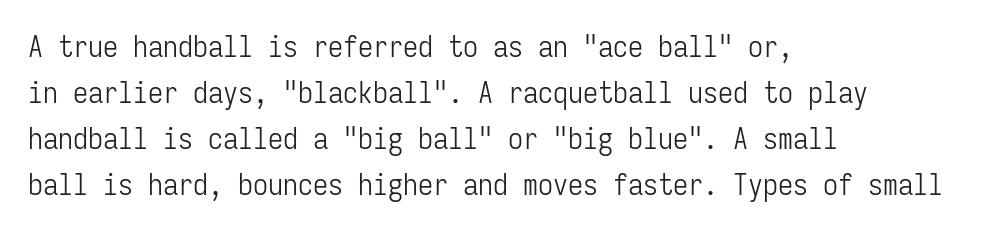
Stroke thickness stays within the range of a standard reading face or lighter. Short and long lines alike share a common starting point at left. Underline: absent. Spacing verdict: monospaced, one width for all characters. Honestly, the letter spacing is just normal — you wouldn't notice it. The lettering holds an erect, upright posture throughout.
